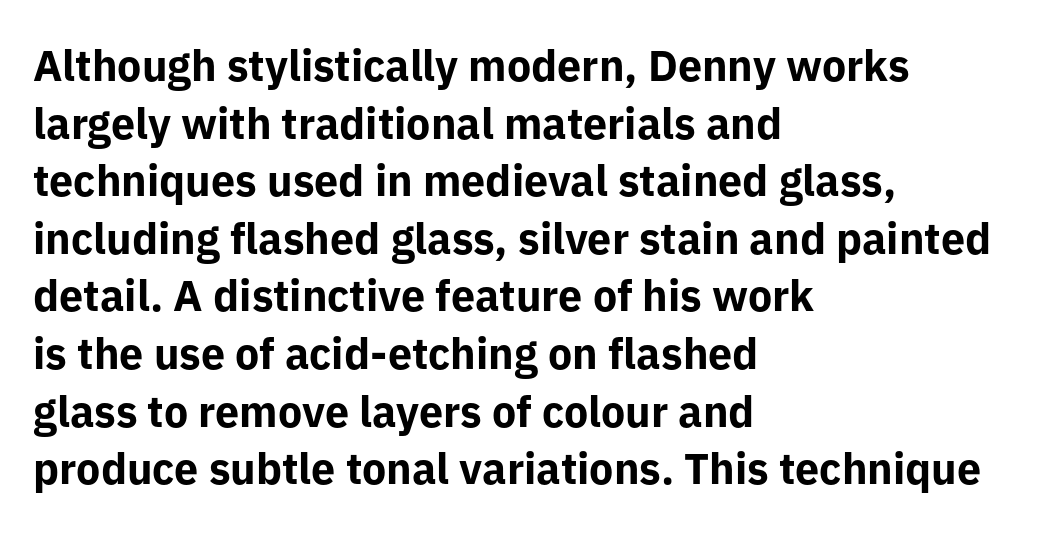
The image shows 43 px bold sans-serif type, upright; set left-aligned, normal line spacing (1.34x), normal letter spacing, not underlined; low stroke contrast and a medium x-height.
